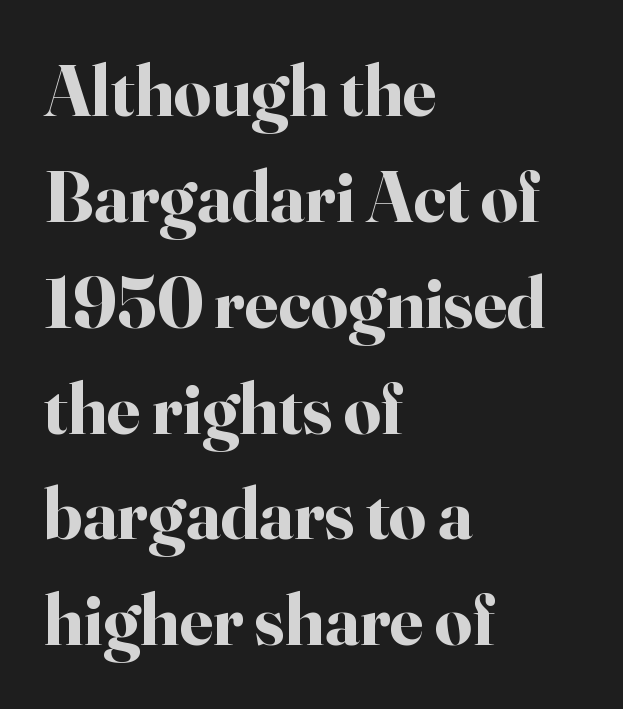
{"serif": "yes", "italic": "no", "bold": "yes", "weight": "bold", "width": "normal", "stroke_contrast": "high", "x_height": "small", "monospaced": "no", "underline": "no", "align": "left", "line_spacing": "normal", "line_spacing_ratio": 1.45, "letter_spacing": "normal", "letter_spacing_em": 0.0, "glyph_px": 73}
